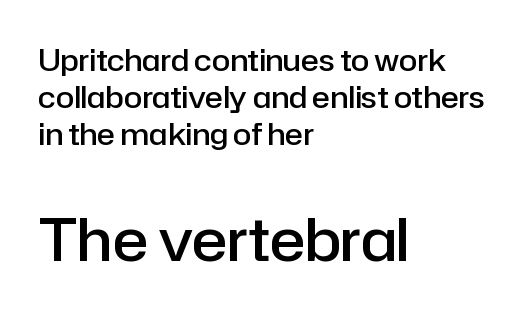
You could not count columns in this text — the font is proportionally spaced. The face used here is a sans, in the tradition of grotesques and geometrics. The letterforms sit shoulder to shoulder at normal distance. Compare the two chunks: the lower has the greater cap height. Casual observation: everything's shoved over to the left. The lettering stays uniformly vertical, giving the passage a roman look.
